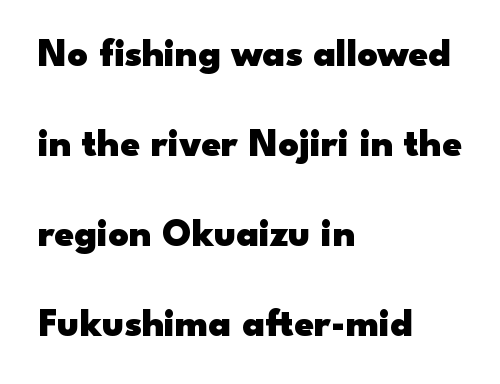
The glyphs have the mass of a bold cut. Unmarked baselines from the first word to the last. Unlike italic type, these characters show no tilt at all. Vertical spacing — loose. These lines are composed in type without serifs.
